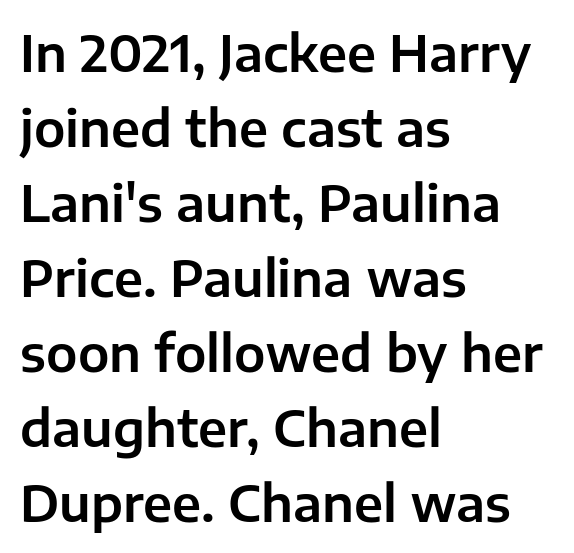
{"serif": "no", "italic": "no", "width": "normal", "stroke_contrast": "low", "x_height": "medium", "monospaced": "no", "underline": "no", "align": "left", "line_spacing": "normal", "line_spacing_ratio": 1.5, "letter_spacing": "normal", "letter_spacing_em": 0.0, "glyph_px": 50}
